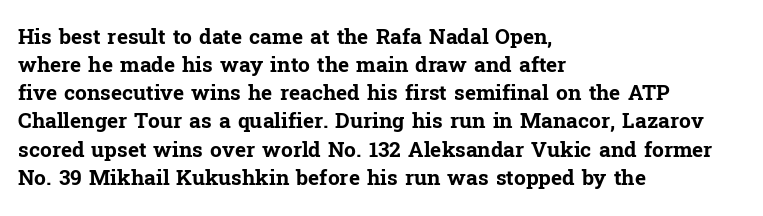
{"italic": "no", "bold": "yes", "underline": "no", "align": "left", "line_spacing": "normal", "line_spacing_ratio": 1.34, "letter_spacing": "normal", "letter_spacing_em": 0.0, "glyph_px": 21}
